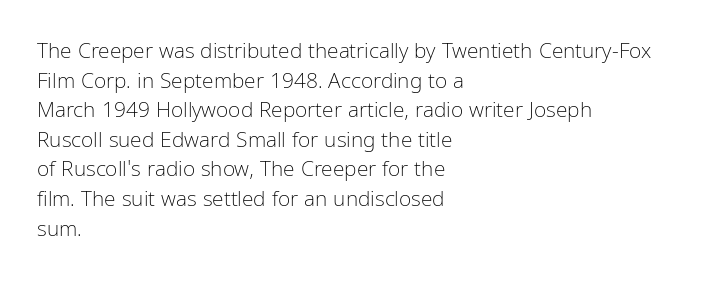
Quick note: underline off. Do the letters lean? They stand straight. The text block is weighted toward the left margin, trailing off unevenly rightward. This rendering leaves character spacing at its baseline value. Vertical spacing — default.
